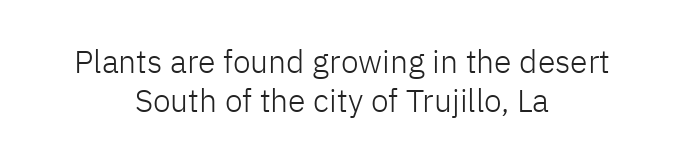
Q: Is the text bold? A: No.
Q: Is the text italic (slanted)? A: No, it is upright.
Q: Is the typeface a serif or a sans-serif typeface? A: Sans-serif.
Q: Is the text underlined? A: No.
Q: How is the paragraph aligned? A: Centered.
Q: Is the spacing between letters normal or unusually wide? A: Normal.
Q: Width (condensed, normal, or wide)? A: Normal.
Q: Stroke contrast? A: Low.
Q: x-height? A: Medium.
Q: Monospaced? A: No.
